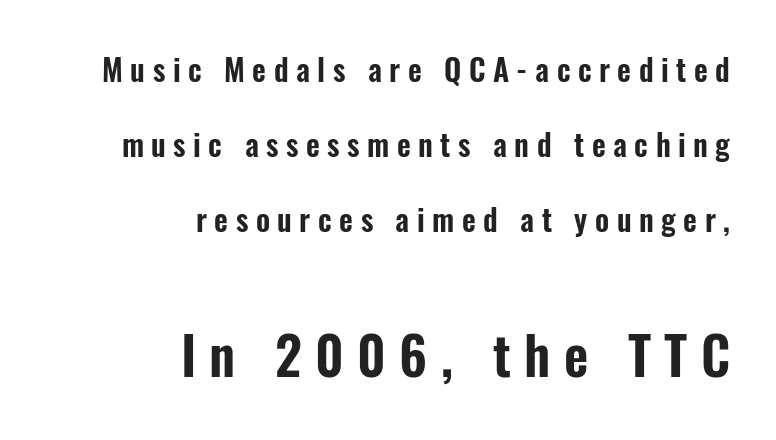
Q: Is the text italic (slanted)? A: No, it is upright.
Q: Is the typeface a serif or a sans-serif typeface? A: Sans-serif.
Q: Is the text underlined? A: No.
Q: How is the paragraph aligned? A: Right-aligned.
Q: Is the spacing between letters normal or unusually wide? A: Unusually wide.
Q: Is the spacing between lines tight, normal or loose? A: Loose.
Q: Which block of text is set in a larger size, the first (top) or the second (bottom)? A: The second (bottom) one.
Q: Width (condensed, normal, or wide)? A: Condensed.
Q: Stroke contrast? A: Low.
Q: x-height? A: Medium.
Q: Monospaced? A: No.
